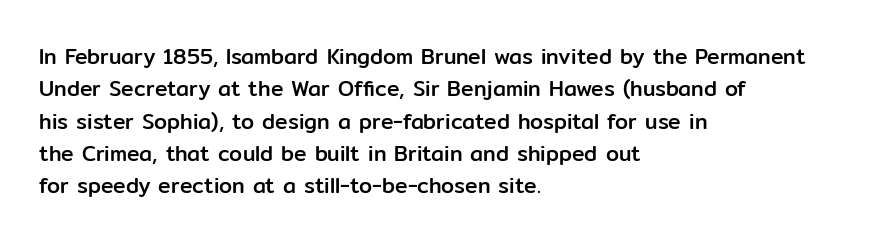
Q: Is the text italic (slanted)? A: No, it is upright.
Q: Is the text underlined? A: No.
Q: How is the paragraph aligned? A: Left-aligned.
Q: Is the spacing between letters normal or unusually wide? A: Normal.
Q: Is the spacing between lines tight, normal or loose? A: Normal.
